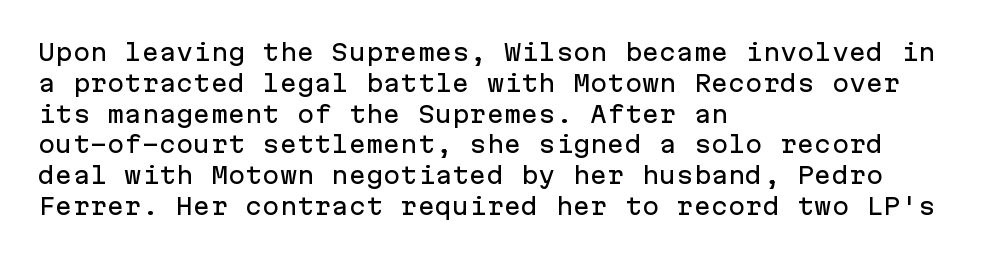
The image shows 23 px text type, upright; set left-aligned, normal line spacing (1.34x), normal letter spacing, not underlined.
